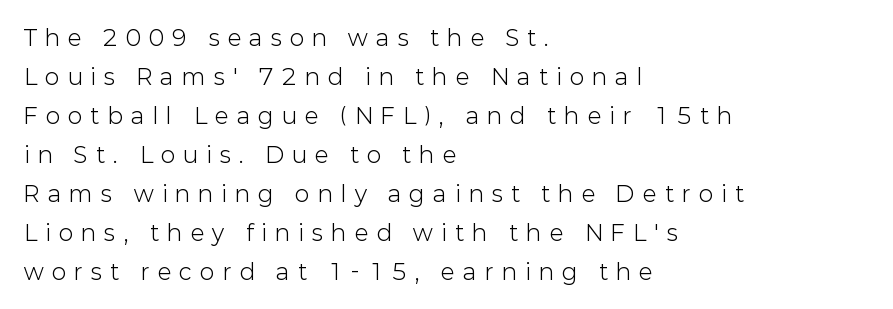
{"italic": "no", "bold": "no", "underline": "no", "align": "left", "line_spacing_ratio": 1.77, "letter_spacing": "wide", "letter_spacing_em": 0.38, "glyph_px": 22}
